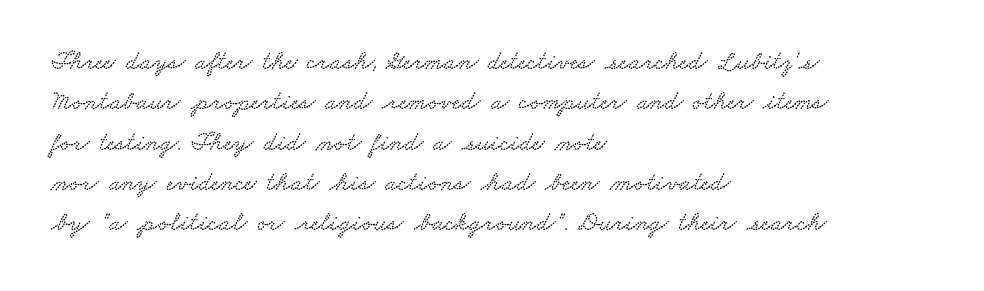
{"underline": "no", "align": "left", "line_spacing": "normal", "line_spacing_ratio": 1.55, "letter_spacing": "normal", "letter_spacing_em": 0.0, "glyph_px": 26}
